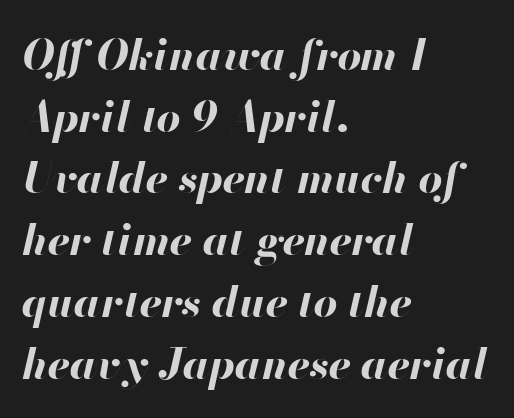
{"italic": "yes", "lean": "right", "slant_degrees": 13, "bold": "yes", "weight": "bold", "width": "normal", "stroke_contrast": "high", "x_height": "small", "monospaced": "no", "underline": "no", "align": "left", "line_spacing": "normal", "line_spacing_ratio": 1.47, "letter_spacing": "normal", "letter_spacing_em": 0.0, "glyph_px": 42}
